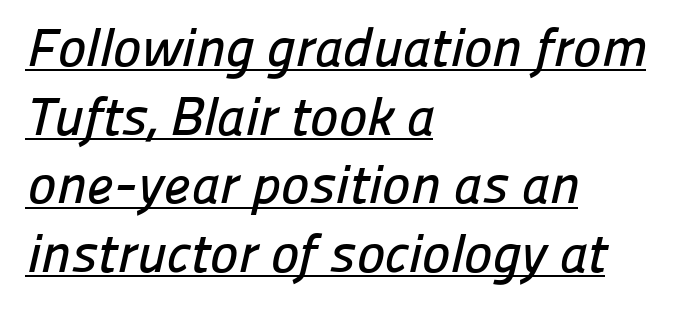
The image shows 54 px sans-serif type; set left-aligned, normal line spacing (1.27x), normal letter spacing, underlined; low stroke contrast and a medium x-height.
